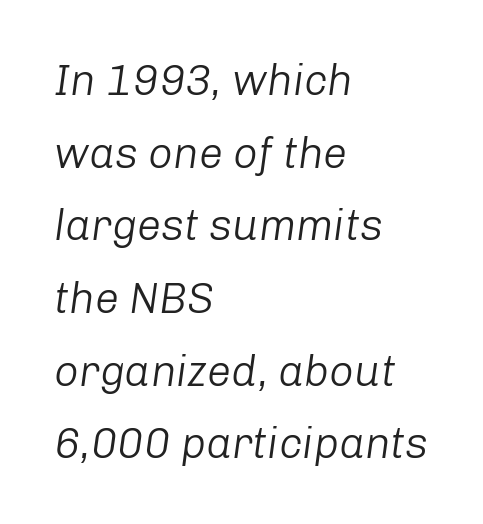
Is the block centered? No — it sits flush against the left margin. In terms of leading, this rendering sits right in the middle. Counters stay open thanks to moderate or lighter strokes. Nobody touched the tracking dial on this one.
